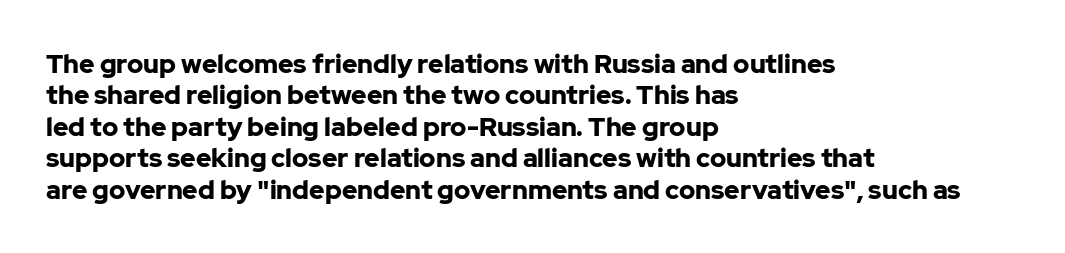
The image shows 26 px bold type, upright; set left-aligned, line spacing 1.21x, normal letter spacing, not underlined.
